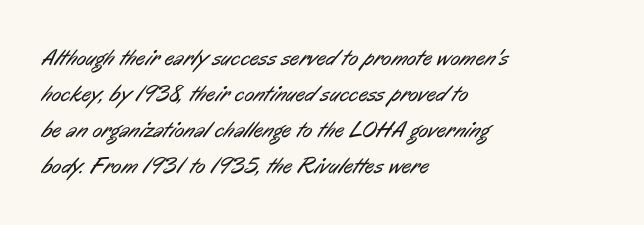
Weight: not bold — regular or lighter. Standard letterfit; no display-style spreading of the glyphs. Clear beneath every line of the passage. Caption: multi-line text, flush left, ragged right.
